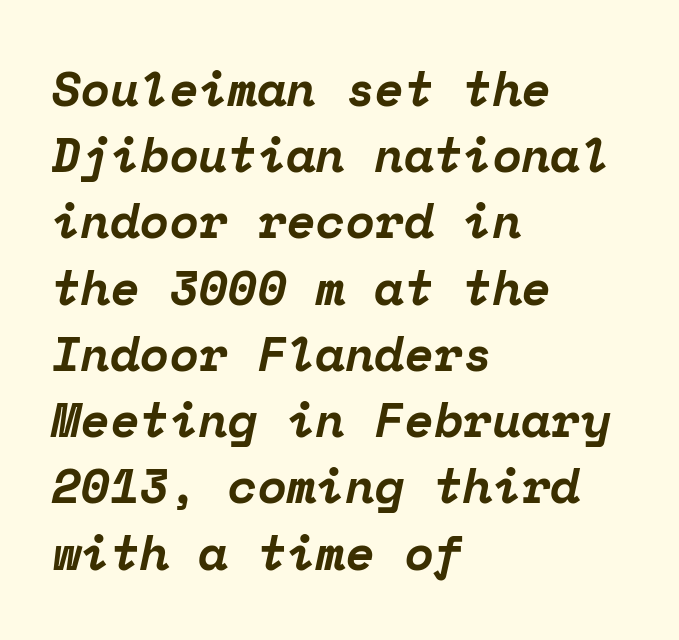
Q: Is the text bold? A: Yes.
Q: Is the text italic (slanted)? A: Yes, it leans right by about 12 degrees.
Q: Is the typeface a serif or a sans-serif typeface? A: Serif.
Q: Is the text underlined? A: No.
Q: How is the paragraph aligned? A: Left-aligned.
Q: Is the spacing between letters normal or unusually wide? A: Normal.
Q: Is the spacing between lines tight, normal or loose? A: Normal.
Q: Width (condensed, normal, or wide)? A: Normal.
Q: Stroke contrast? A: Low.
Q: x-height? A: Medium.
Q: Monospaced? A: Yes.
